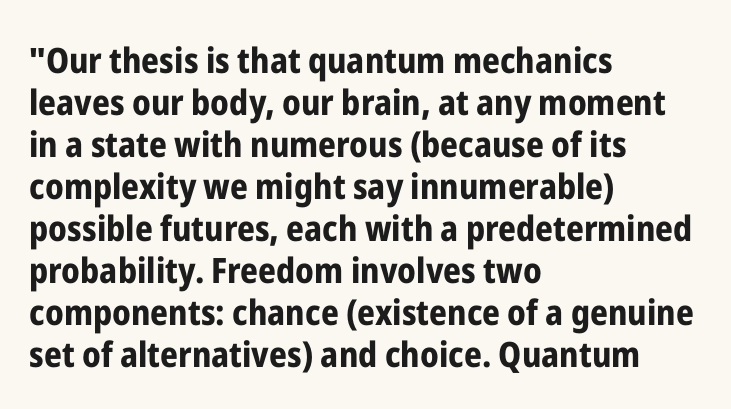
The image shows 35 px bold, condensed sans-serif type, upright; set left-aligned, line spacing 1.2x, normal letter spacing, not underlined; low stroke contrast and a medium x-height.
